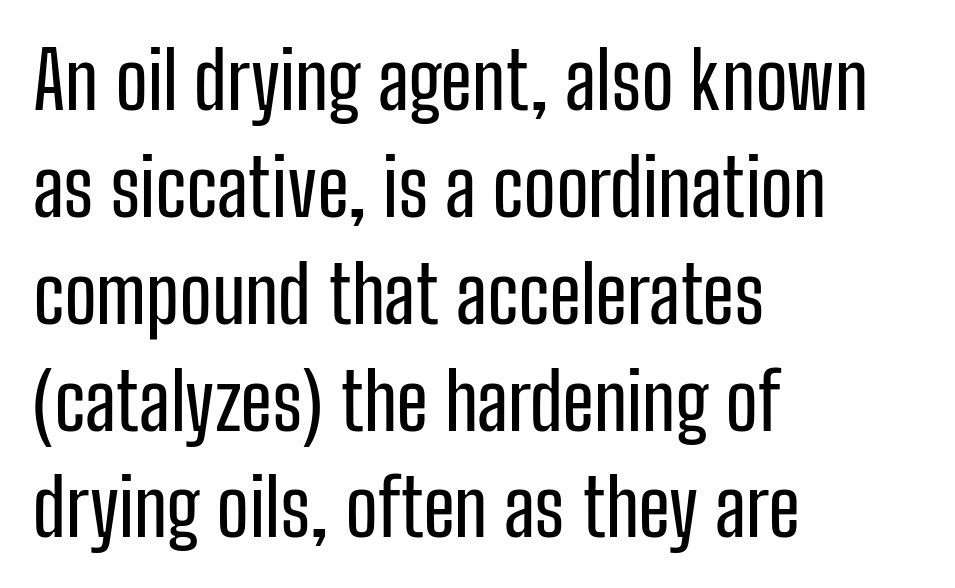
The image shows 78 px condensed sans-serif type, upright; set left-aligned, normal line spacing (1.37x), normal letter spacing, not underlined; low stroke contrast and a medium x-height.
